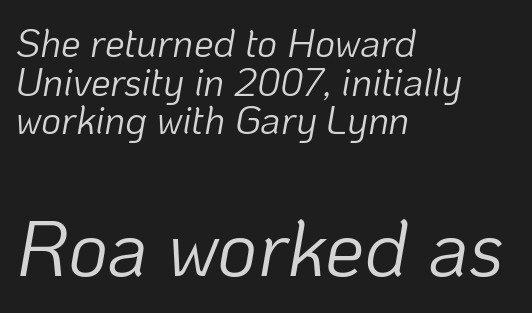
You could not count columns in this text — the font is proportionally spaced. These two chunks differ in scale, with the bottom chunk taking the larger measure. These lines keep a tight, regular rhythm from letter to letter. Looking at the ascenders, they clearly lean. The leading is snug, giving the passage a crowded texture.
